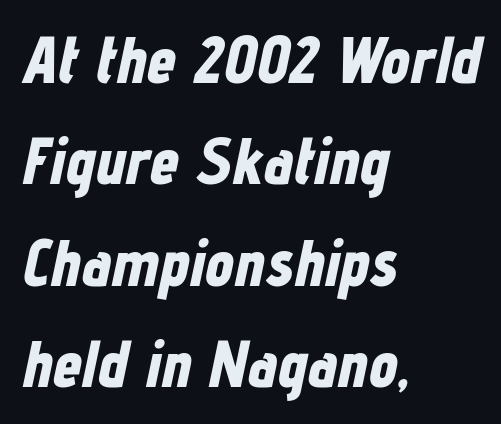
In terms of letterspacing, this is plain default setting. Note the varied advance widths — an 'i' is clearly narrower than an 'm'. Is the type bold? Yes — the strokes are clearly thick and heavy. One-word summary of the alignment: left.
